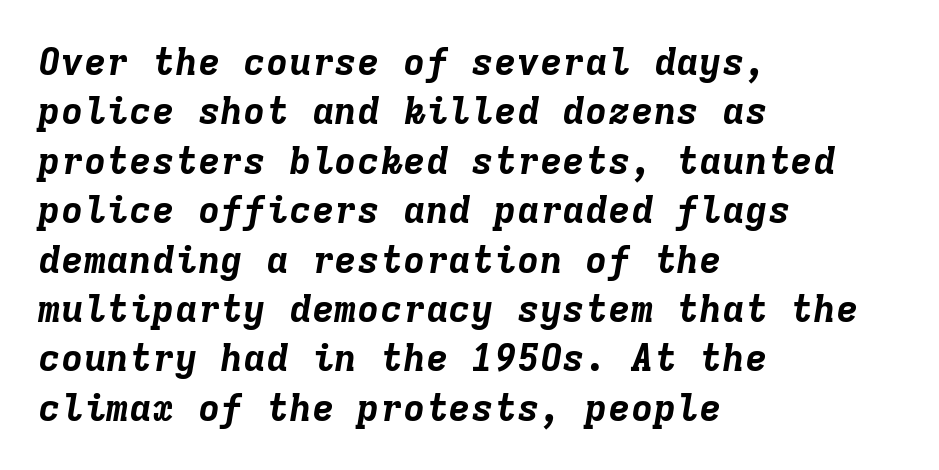
{"italic": "yes", "lean": "right", "slant_degrees": 9, "bold": "yes", "weight": "bold", "width": "normal", "stroke_contrast": "low", "x_height": "medium", "monospaced": "yes", "underline": "no", "align": "left", "line_spacing": "normal", "line_spacing_ratio": 1.3, "letter_spacing": "normal", "letter_spacing_em": 0.0, "glyph_px": 38}
